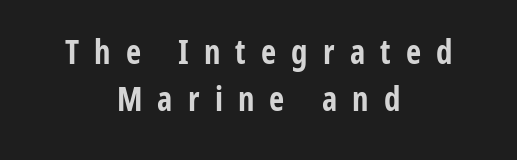
{"serif": "no", "italic": "no", "bold": "yes", "weight": "bold", "width": "condensed", "stroke_contrast": "low", "x_height": "medium", "monospaced": "no", "underline": "no", "align": "center", "line_spacing": "normal", "line_spacing_ratio": 1.42, "letter_spacing": "wide", "letter_spacing_em": 0.46, "glyph_px": 33}
